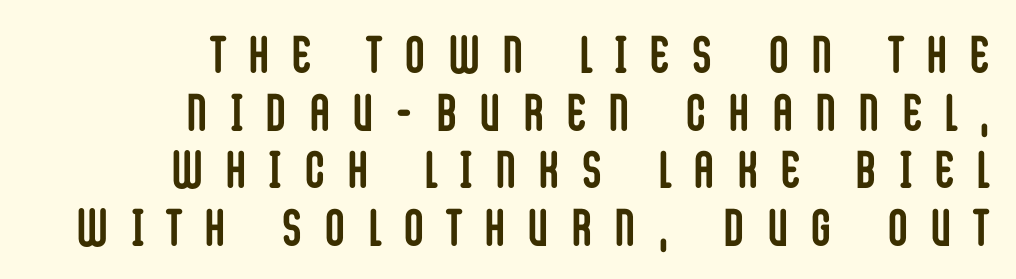
Strokes here are thick enough to call this a true bold. Visually the block forms a straight wall on the right and a jagged coastline on the left. Students, note that the glyphs here are deliberately spaced far apart. A sans-serif font was chosen for this passage. Unmarked baselines from the first word to the last.
